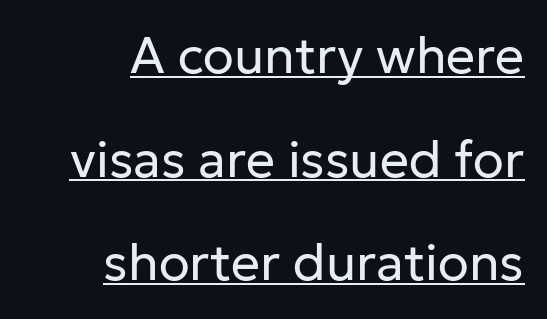
Q: Is the text bold? A: No.
Q: Is the text italic (slanted)? A: No, it is upright.
Q: Is the typeface a serif or a sans-serif typeface? A: Sans-serif.
Q: Is the text underlined? A: Yes.
Q: How is the paragraph aligned? A: Right-aligned.
Q: Is the spacing between letters normal or unusually wide? A: Normal.
Q: Is the spacing between lines tight, normal or loose? A: Loose.
Q: Width (condensed, normal, or wide)? A: Normal.
Q: Stroke contrast? A: Low.
Q: x-height? A: Medium.
Q: Monospaced? A: No.
